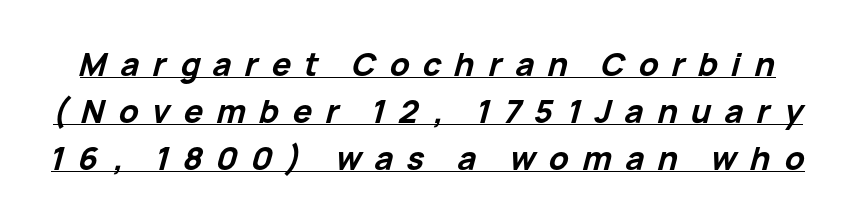
Q: Is the text bold? A: Yes.
Q: Is the text italic (slanted)? A: Yes, it leans right by about 15 degrees.
Q: Is the text underlined? A: Yes.
Q: Is the spacing between letters normal or unusually wide? A: Unusually wide.
Q: Is the spacing between lines tight, normal or loose? A: Normal.
Q: Width (condensed, normal, or wide)? A: Normal.
Q: Stroke contrast? A: Low.
Q: x-height? A: Medium.
Q: Monospaced? A: No.
